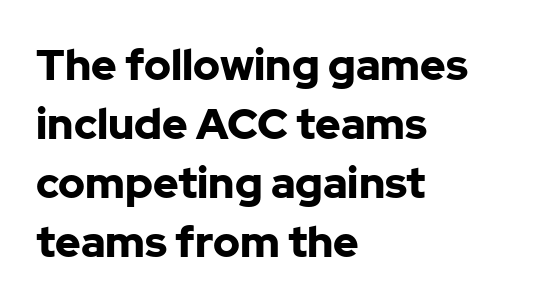
Q: Is the text bold? A: Yes.
Q: Is the text italic (slanted)? A: No, it is upright.
Q: Is the typeface a serif or a sans-serif typeface? A: Sans-serif.
Q: Is the text underlined? A: No.
Q: How is the paragraph aligned? A: Left-aligned.
Q: Is the spacing between letters normal or unusually wide? A: Normal.
Q: Is the spacing between lines tight, normal or loose? A: Normal.
Q: Width (condensed, normal, or wide)? A: Normal.
Q: Stroke contrast? A: Low.
Q: x-height? A: Medium.
Q: Monospaced? A: No.
